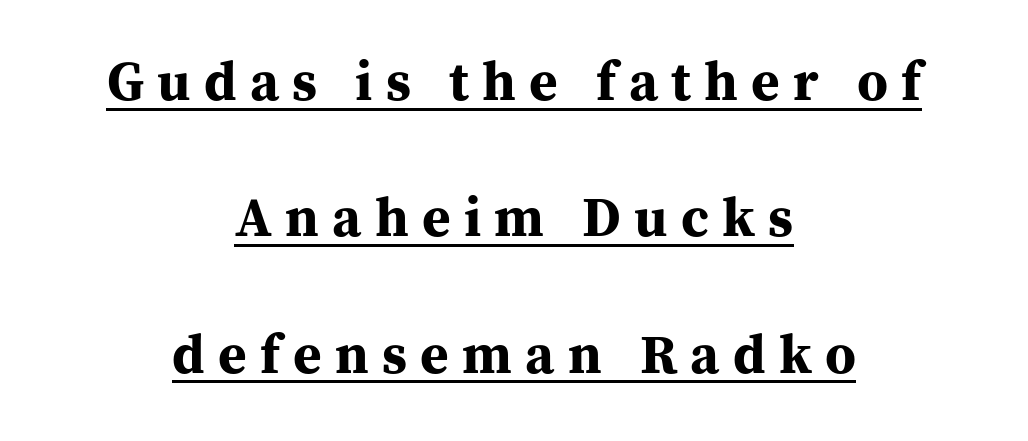
How heavy is the stroke? Heavy — this is a bold. The lettering stays uniformly vertical, giving the passage a roman look. Words appear elongated and porous because spacing is wide. Each line of the rendering has a horizontal stroke beneath the glyphs. Does the type have serifs? Yes, each stem ends in a small foot.
